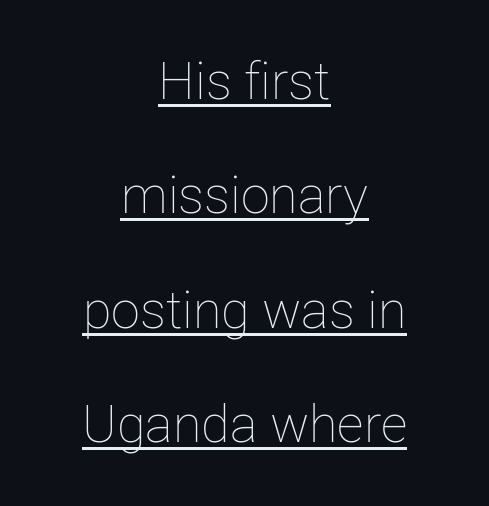
{"italic": "no", "bold": "no", "weight": "thin", "width": "normal", "stroke_contrast": "low", "x_height": "medium", "monospaced": "no", "underline": "yes", "align": "center", "line_spacing": "loose", "line_spacing_ratio": 2.2, "letter_spacing": "normal", "letter_spacing_em": 0.0, "glyph_px": 52}
